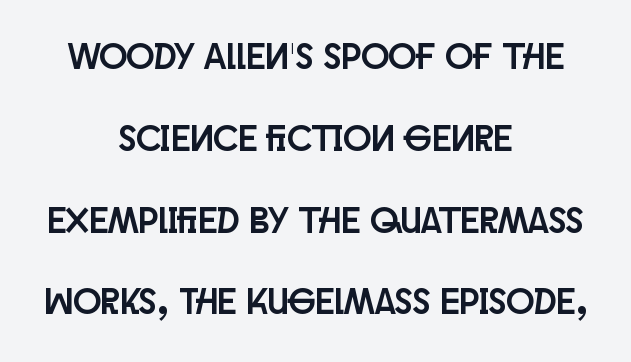
The image shows 37 px condensed sans-serif type, upright; set centered, loose line spacing (2.21x), normal letter spacing, not underlined; low stroke contrast and a large x-height.
